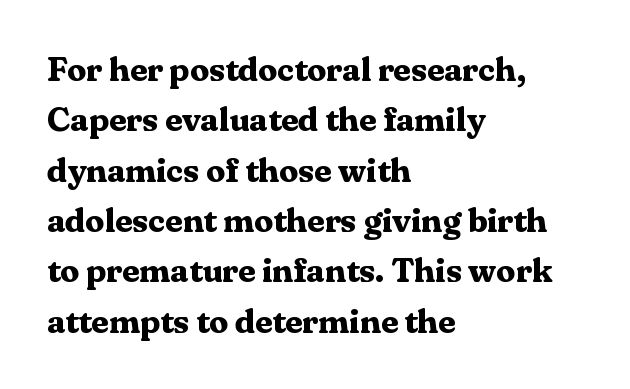
The typesetting leans heavy: a genuine bold. This sample uses a serif face. Each line starts at the same left margin while the right side varies. The letters advance in unequal steps, a hallmark of proportional type.
